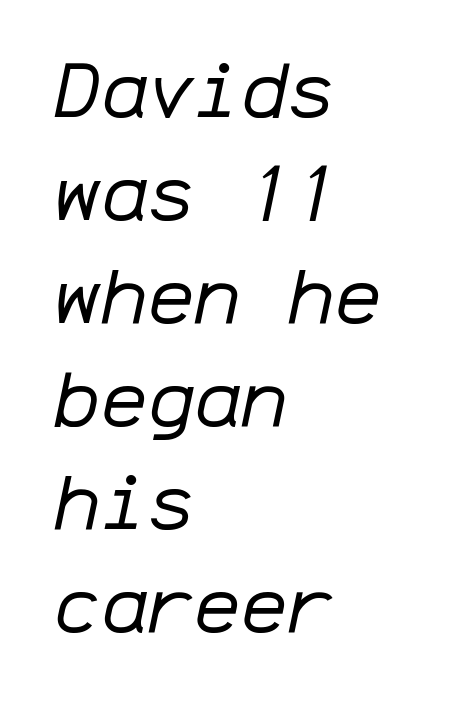
The image shows 78 px regular-weight type, italic (leaning right), monospaced; set left-aligned, normal line spacing (1.32x), normal letter spacing, not underlined; low stroke contrast and a medium x-height.
